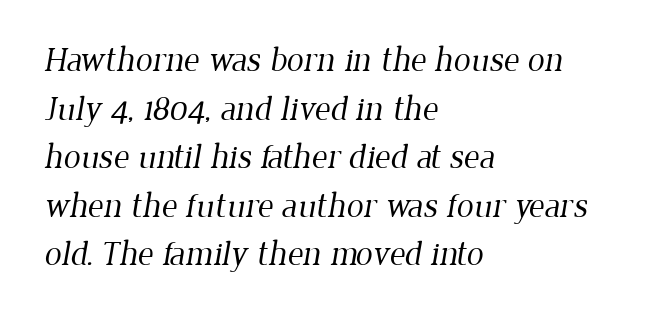
Is the letter spacing exaggerated? No — it looks like the ordinary default. Decoration check: the copy has no underline. Do the characters align in a grid? No, the font is proportional. Think standard paragraph weight, or any step lighter than that. Each letter's strokes conclude with small projecting serifs.
